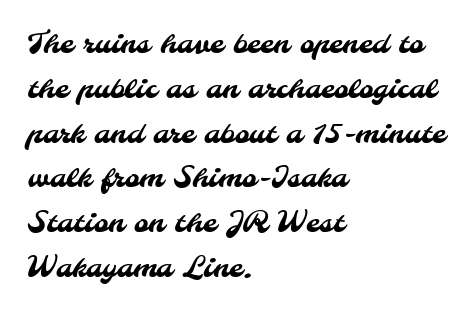
The image shows 28 px sans-serif type; set left-aligned, normal line spacing (1.6x), normal letter spacing, not underlined; medium stroke contrast and a small x-height.
